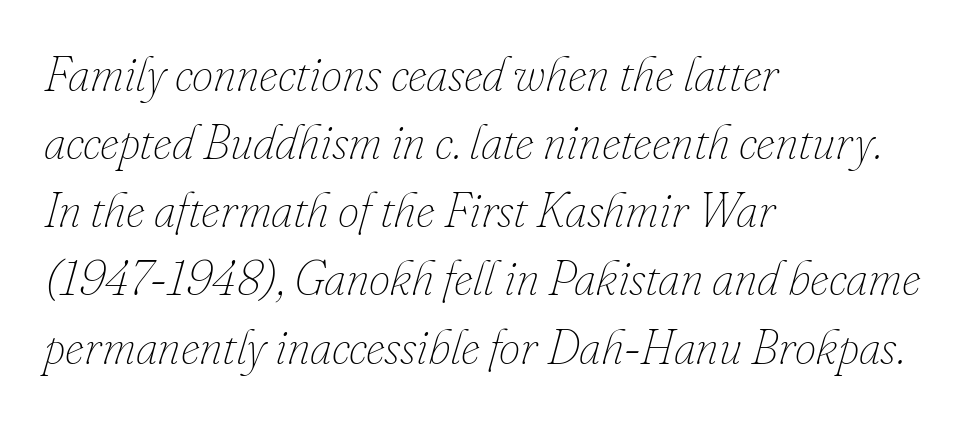
The lettering tilts uniformly, giving the passage an italic look. Visually the block forms a straight wall on the left and a jagged coastline on the right. The lines sit at an ordinary, default distance from one another. Inter-character spacing is left at the font's built-in metrics. The passage shown is typed in a proportional face where columns would drift.
